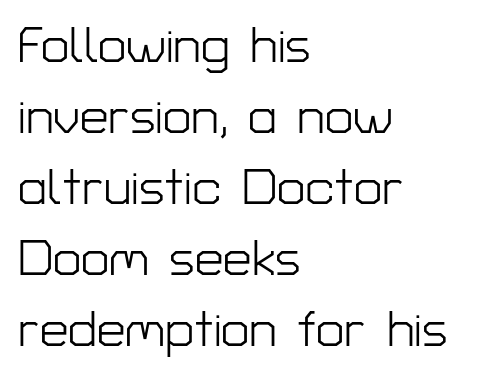
The image shows 51 px light sans-serif type, upright; set left-aligned, normal line spacing (1.39x), normal letter spacing, not underlined; low stroke contrast and a medium x-height.
